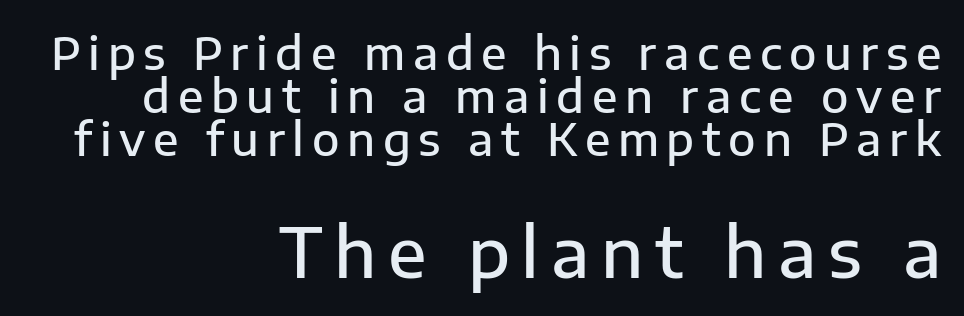
The image shows 68 px semibold sans-serif type, upright; set right-aligned, tight line spacing (0.96x), not underlined; the second (bottom) block is 1.51x larger; low stroke contrast and a medium x-height.
